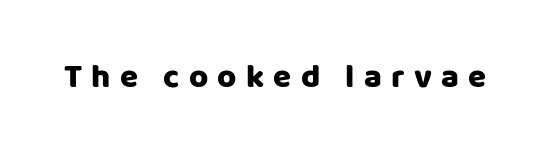
The face used here is proportionally spaced, like ordinary book or web type. Glance below the letters and you will spot only blank space. Posture: straight, roman, zero tilt. The text was rendered using a sans face with plain stroke endings. This rendering widens character spacing well past its baseline value.
